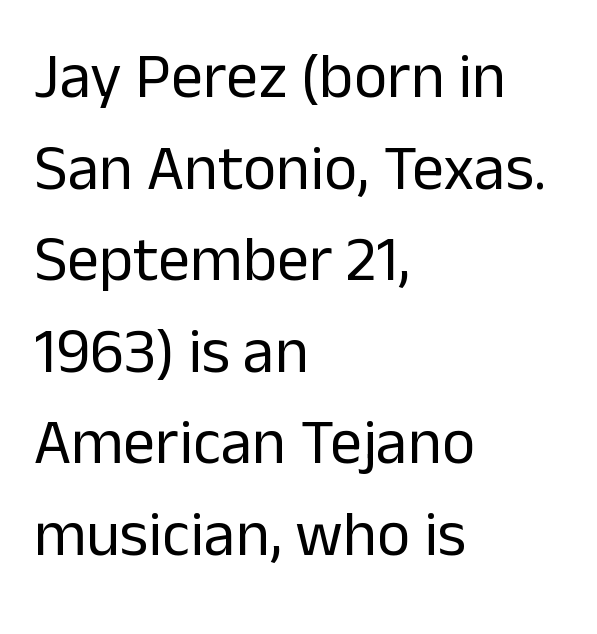
The image shows 64 px regular-weight sans-serif type, upright; set left-aligned, normal line spacing (1.43x), normal letter spacing, not underlined; low stroke contrast and a medium x-height.
